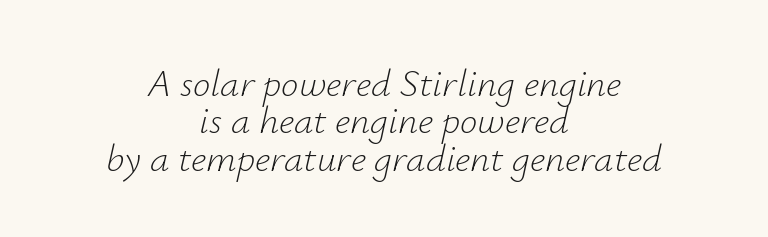
What's the leading like? Squeezed, with rows nearly overlapping. A light-to-regular cut is what we see here. These lines stack symmetrically, like a column narrowing and widening about its center. There's an unmistakable incline to the writing here.
